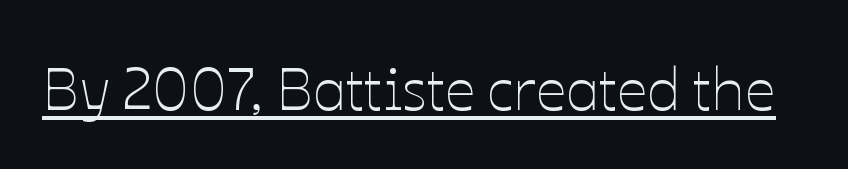
The image shows 60 px thin type, upright; set normal letter spacing, underlined; low stroke contrast and a medium x-height.
